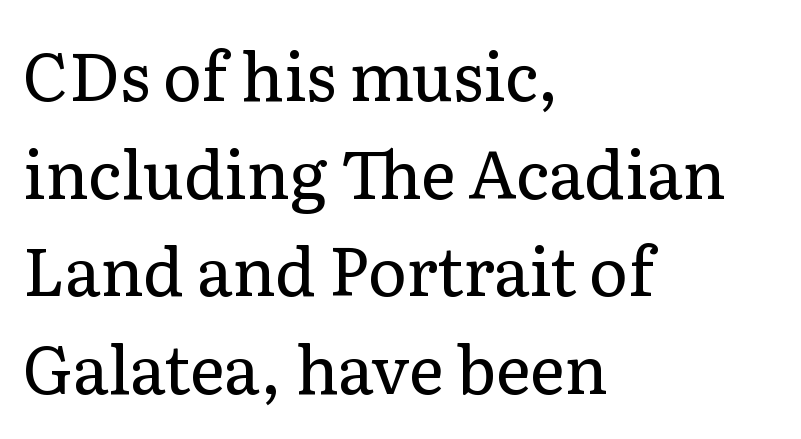
Each stroke keeps to a modest, everyday thickness or less. The passage shown is typed in a proportional face where columns would drift. Does the copy run flush right? No — it runs flush left. Stroke terminals: seriffed.
